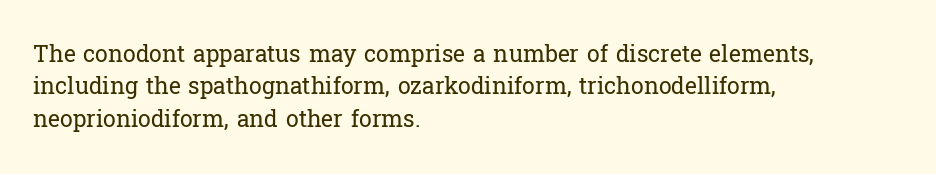
The image shows 23 px text type, upright; set left-aligned, normal line spacing (1.41x), normal letter spacing, not underlined.
